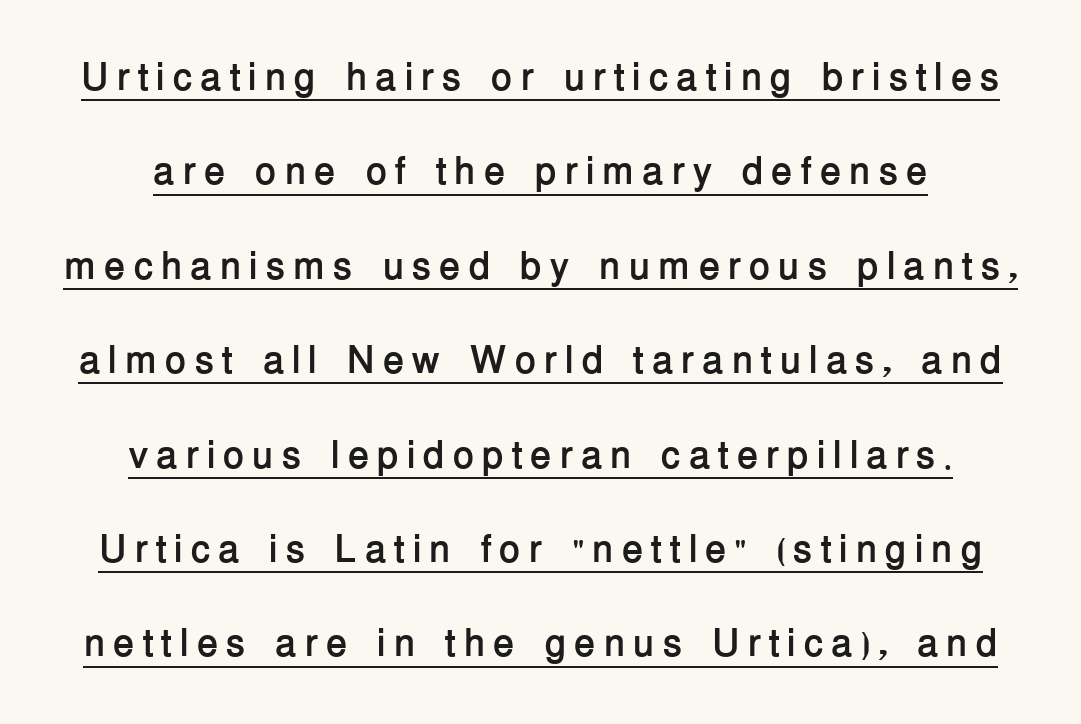
Q: Is the text bold? A: Yes.
Q: Is the text italic (slanted)? A: No, it is upright.
Q: Is the typeface a serif or a sans-serif typeface? A: Sans-serif.
Q: Is the text underlined? A: Yes.
Q: How is the paragraph aligned? A: Centered.
Q: Is the spacing between letters normal or unusually wide? A: Unusually wide.
Q: Is the spacing between lines tight, normal or loose? A: Loose.
Q: Width (condensed, normal, or wide)? A: Normal.
Q: Stroke contrast? A: Low.
Q: x-height? A: Medium.
Q: Monospaced? A: No.
